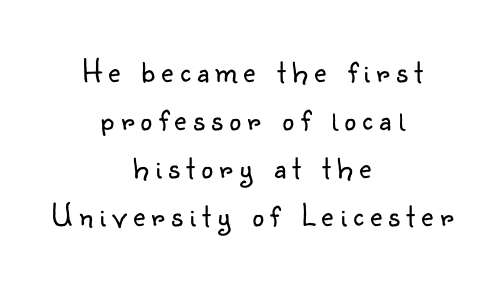
Q: Is the text bold? A: No.
Q: Is the text italic (slanted)? A: No, it is upright.
Q: Is the typeface a serif or a sans-serif typeface? A: Sans-serif.
Q: Is the text underlined? A: No.
Q: How is the paragraph aligned? A: Centered.
Q: Is the spacing between letters normal or unusually wide? A: Unusually wide.
Q: Is the spacing between lines tight, normal or loose? A: Normal.
Q: Width (condensed, normal, or wide)? A: Normal.
Q: Stroke contrast? A: Low.
Q: x-height? A: Small.
Q: Monospaced? A: No.
